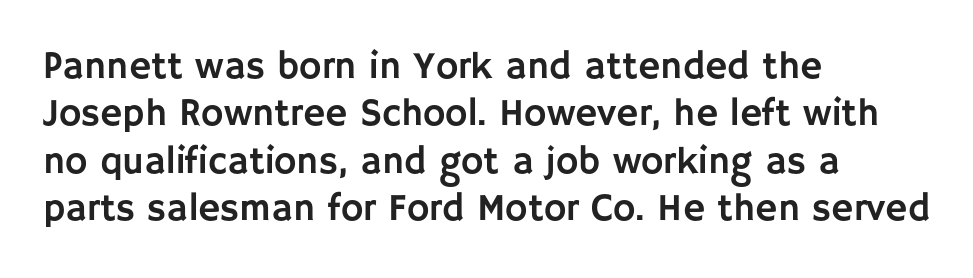
The image shows 38 px sans-serif type, upright; set left-aligned, normal line spacing (1.25x), normal letter spacing, not underlined; low stroke contrast and a large x-height.
